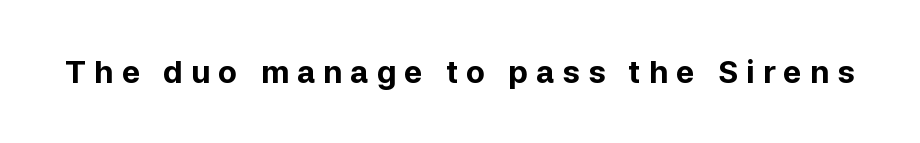
The image shows 31 px bold sans-serif type, upright; set unusually wide letter spacing (+0.26 em), not underlined; low stroke contrast and a medium x-height.
